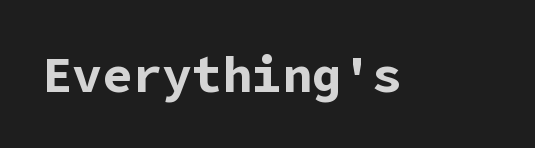
The image shows 50 px bold sans-serif type, upright; set normal letter spacing, not underlined; low stroke contrast and a medium x-height.
